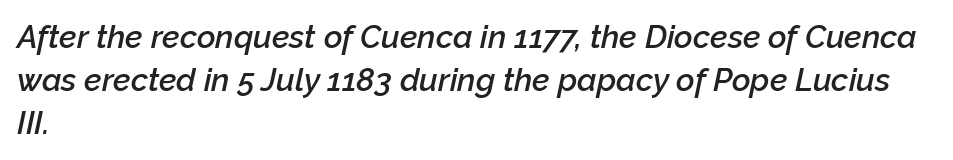
{"italic": "yes", "lean": "right", "slant_degrees": 12, "bold": "semi", "weight": "semibold", "width": "normal", "stroke_contrast": "low", "x_height": "medium", "monospaced": "no", "underline": "no", "align": "left", "line_spacing": "normal", "line_spacing_ratio": 1.35, "letter_spacing": "normal", "letter_spacing_em": 0.0, "glyph_px": 32}
